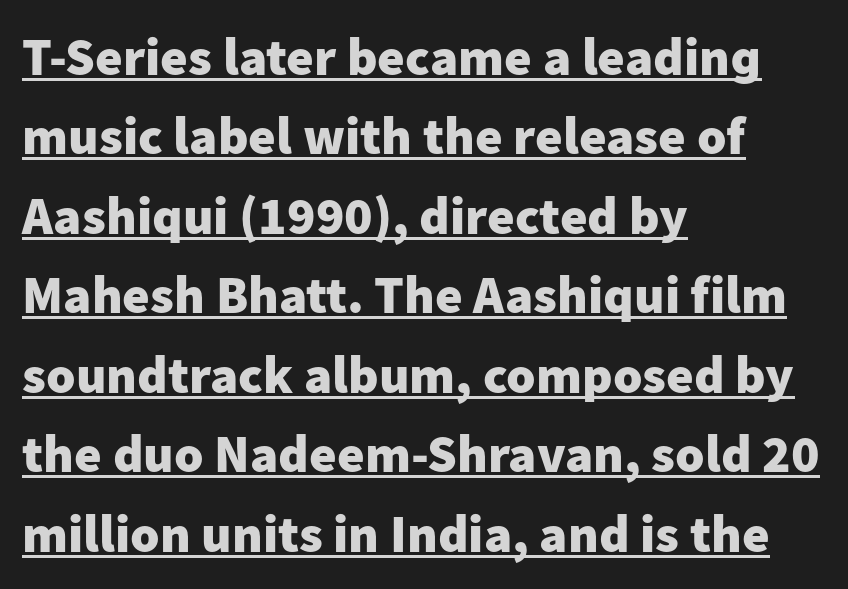
Q: Is the text bold? A: Yes.
Q: Is the text italic (slanted)? A: No, it is upright.
Q: Is the typeface a serif or a sans-serif typeface? A: Sans-serif.
Q: Is the text underlined? A: Yes.
Q: How is the paragraph aligned? A: Left-aligned.
Q: Is the spacing between letters normal or unusually wide? A: Normal.
Q: Is the spacing between lines tight, normal or loose? A: Normal.
Q: Width (condensed, normal, or wide)? A: Normal.
Q: Stroke contrast? A: Low.
Q: x-height? A: Medium.
Q: Monospaced? A: No.
